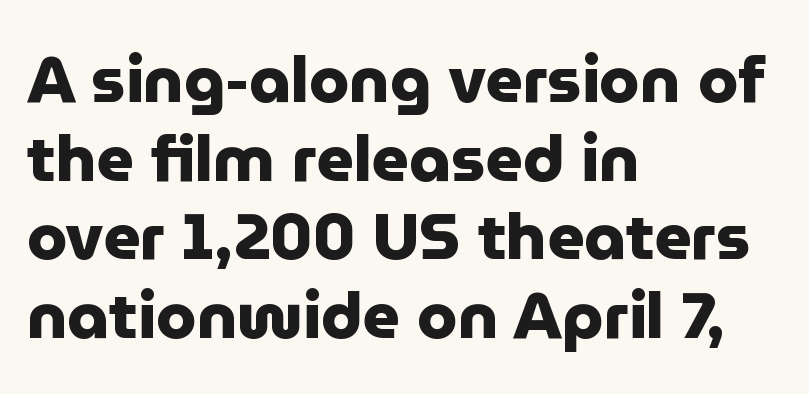
If you drew a ruler down the left edge, every line would touch it. This is roman type, the default non-slanted kind. The words here are not underlined. In terms of weight, the rendering is a true, heavy bold. Nope, no serifs anywhere on these letters.
